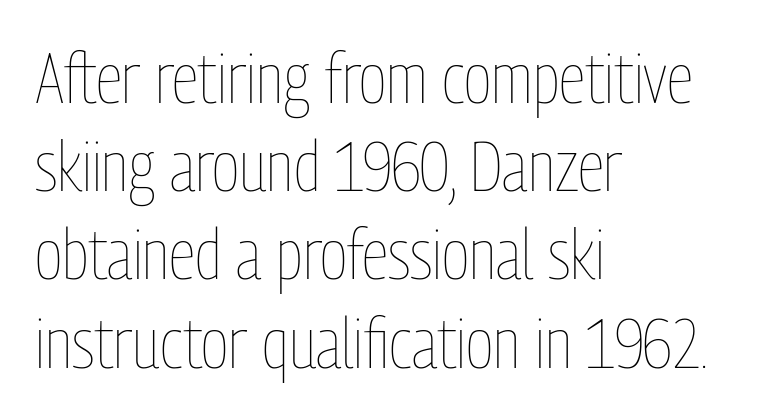
{"italic": "no", "bold": "no", "weight": "thin", "width": "condensed", "stroke_contrast": "low", "x_height": "medium", "monospaced": "no", "underline": "no", "align": "left", "line_spacing": "normal", "line_spacing_ratio": 1.26, "letter_spacing": "normal", "letter_spacing_em": 0.0, "glyph_px": 70}
